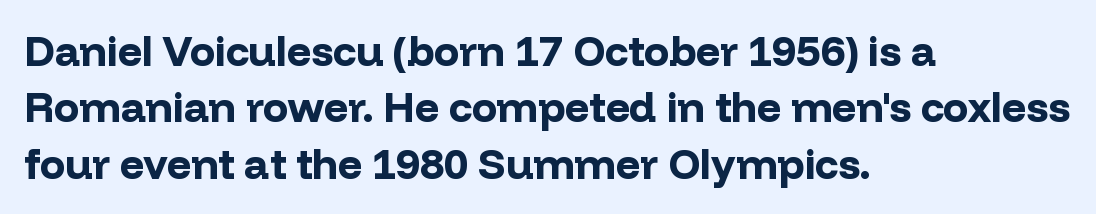
The designer left line spacing at the default. Emphasis by weight is at full strength: bold. The gap between lines stays unmarked. The characters display no serif detailing; their extremities are plain.
